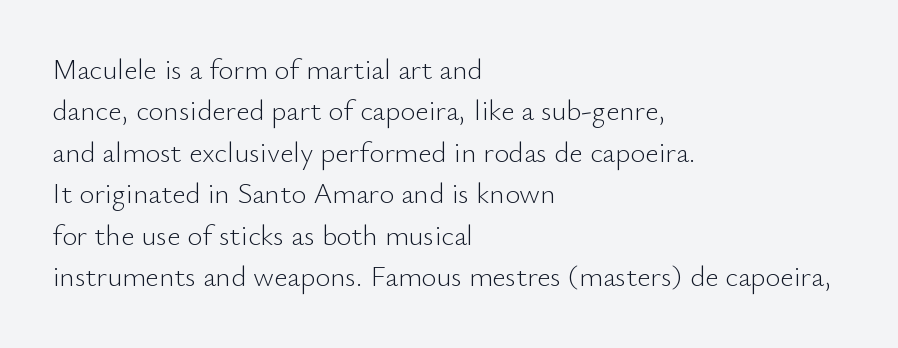
{"serif": "no", "italic": "no", "bold": "no", "weight": "light", "width": "normal", "stroke_contrast": "low", "x_height": "small", "monospaced": "no", "underline": "no", "align": "left", "line_spacing": "normal", "line_spacing_ratio": 1.43, "letter_spacing": "normal", "letter_spacing_em": 0.0, "glyph_px": 29}
